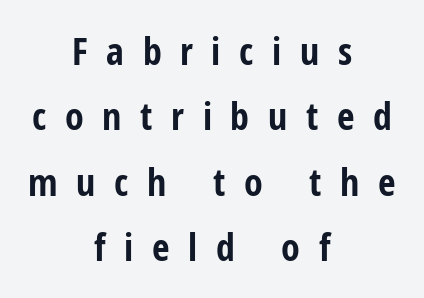
Q: Is the text bold? A: Yes.
Q: Is the text italic (slanted)? A: No, it is upright.
Q: Is the typeface a serif or a sans-serif typeface? A: Sans-serif.
Q: Is the text underlined? A: No.
Q: How is the paragraph aligned? A: Centered.
Q: Is the spacing between letters normal or unusually wide? A: Unusually wide.
Q: Width (condensed, normal, or wide)? A: Condensed.
Q: Stroke contrast? A: Low.
Q: x-height? A: Medium.
Q: Monospaced? A: No.
